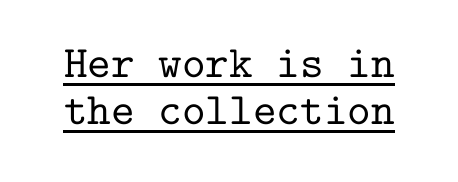
Q: Is the text italic (slanted)? A: No, it is upright.
Q: Is the typeface a serif or a sans-serif typeface? A: Serif.
Q: Is the text underlined? A: Yes.
Q: Is the spacing between letters normal or unusually wide? A: Normal.
Q: Is the spacing between lines tight, normal or loose? A: Tight.
Q: Width (condensed, normal, or wide)? A: Normal.
Q: Stroke contrast? A: Low.
Q: x-height? A: Medium.
Q: Monospaced? A: Yes.
